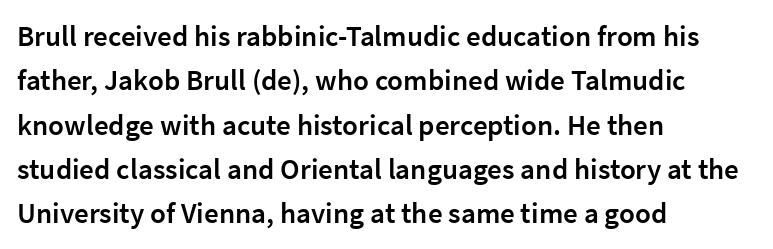
{"serif": "no", "italic": "no", "bold": "semi", "weight": "semibold", "width": "normal", "stroke_contrast": "low", "x_height": "medium", "monospaced": "no", "underline": "no", "align": "left", "line_spacing": "normal", "line_spacing_ratio": 1.53, "letter_spacing": "normal", "letter_spacing_em": 0.0, "glyph_px": 29}
